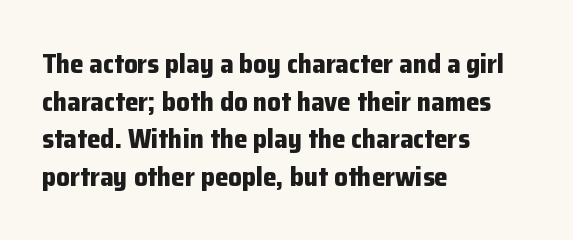
Q: Is the text bold? A: Yes.
Q: Is the text italic (slanted)? A: No, it is upright.
Q: Is the text underlined? A: No.
Q: How is the paragraph aligned? A: Left-aligned.
Q: Is the spacing between letters normal or unusually wide? A: Normal.
Q: Is the spacing between lines tight, normal or loose? A: Normal.
